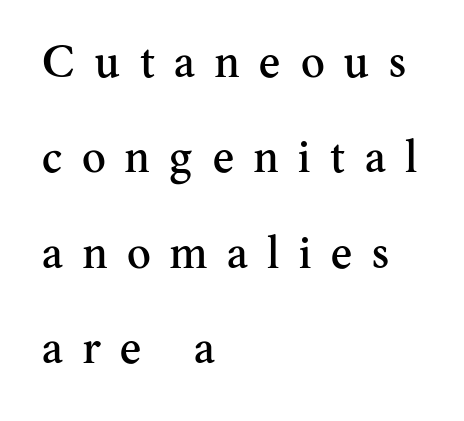
Q: Is the text italic (slanted)? A: No, it is upright.
Q: Is the typeface a serif or a sans-serif typeface? A: Serif.
Q: Is the text underlined? A: No.
Q: How is the paragraph aligned? A: Left-aligned.
Q: Is the spacing between letters normal or unusually wide? A: Unusually wide.
Q: Is the spacing between lines tight, normal or loose? A: Loose.
Q: Width (condensed, normal, or wide)? A: Normal.
Q: Stroke contrast? A: Medium.
Q: x-height? A: Small.
Q: Monospaced? A: No.
